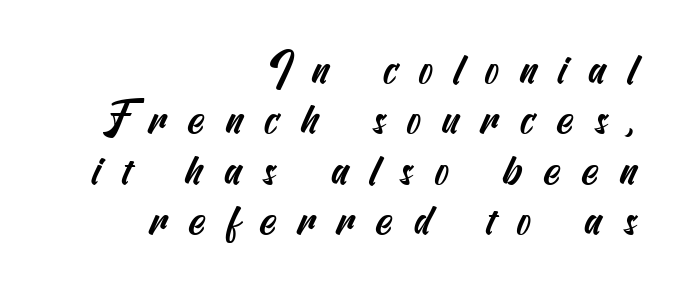
Q: Is the typeface a serif or a sans-serif typeface? A: Sans-serif.
Q: Is the text underlined? A: No.
Q: How is the paragraph aligned? A: Right-aligned.
Q: Is the spacing between letters normal or unusually wide? A: Unusually wide.
Q: Width (condensed, normal, or wide)? A: Condensed.
Q: Stroke contrast? A: Medium.
Q: x-height? A: Small.
